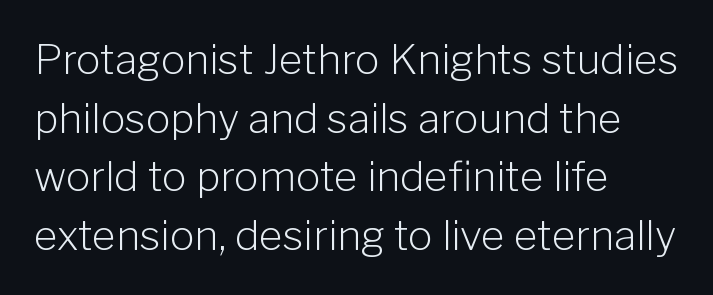
When letters stand straight like this, we call the style roman or upright. A quiet, ordinary-to-light weight characterises the typeface. The designer went with a sans here, leaving each stem footless. How are the letters spaced? Ordinarily, with no added tracking. What's the leading like? Ordinary, nothing unusual.
